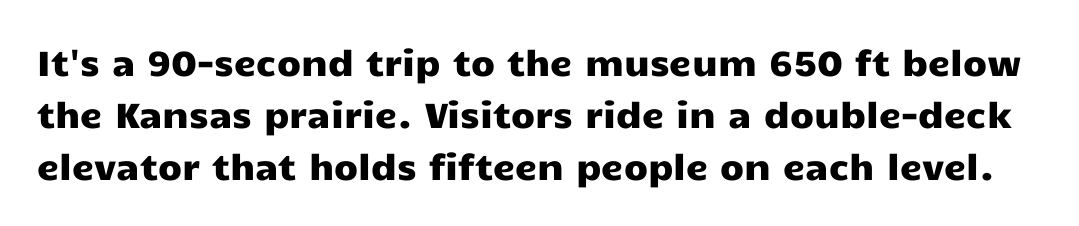
This sample uses a sans-serif face. This rendering leaves character spacing at its baseline value. The letters advance in unequal steps, a hallmark of proportional type. The words here are not underlined. Compared with typical paragraphs, the rows here are spaced about the same. The lettering stays uniformly vertical, giving the passage a roman look.
